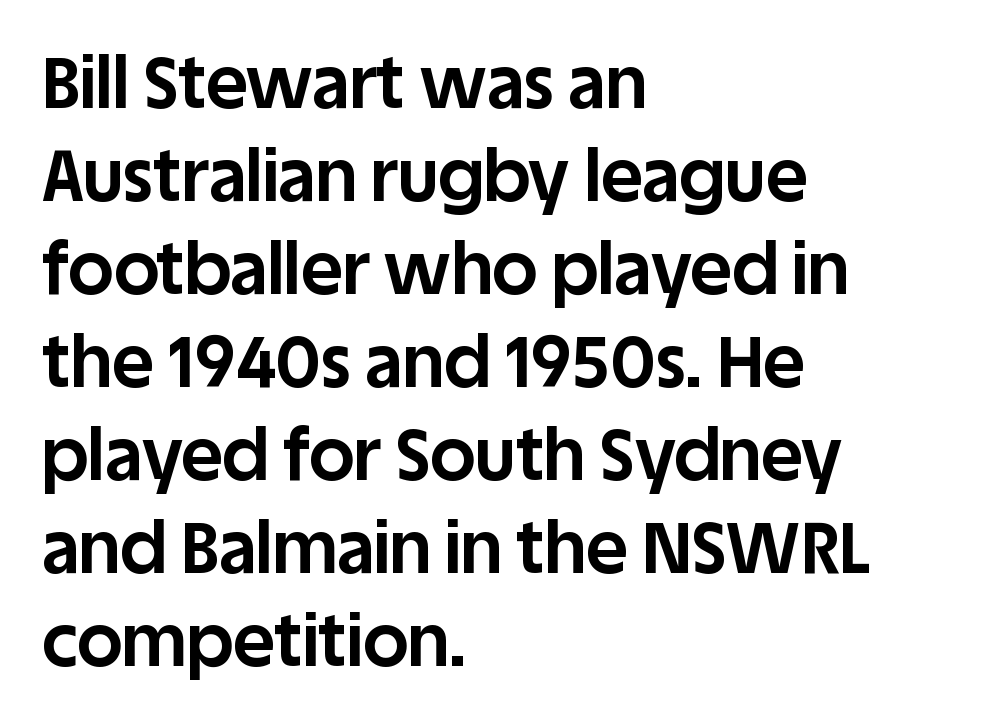
The image shows 71 px bold sans-serif type, upright; set left-aligned, normal line spacing (1.31x), normal letter spacing, not underlined; low stroke contrast and a large x-height.
